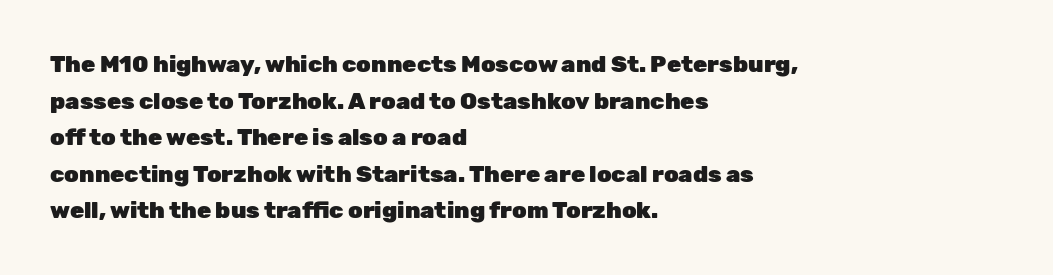
{"italic": "no", "bold": "yes", "underline": "no", "align": "left", "line_spacing": "normal", "line_spacing_ratio": 1.59, "letter_spacing": "normal", "letter_spacing_em": 0.0, "glyph_px": 23}
